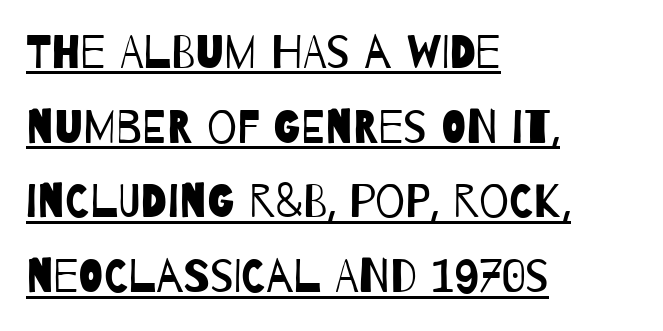
Q: Is the text bold? A: No.
Q: Is the typeface a serif or a sans-serif typeface? A: Sans-serif.
Q: Is the text underlined? A: Yes.
Q: How is the paragraph aligned? A: Left-aligned.
Q: Is the spacing between letters normal or unusually wide? A: Normal.
Q: Is the spacing between lines tight, normal or loose? A: Normal.
Q: Width (condensed, normal, or wide)? A: Condensed.
Q: Stroke contrast? A: Low.
Q: x-height? A: Large.
Q: Monospaced? A: No.
